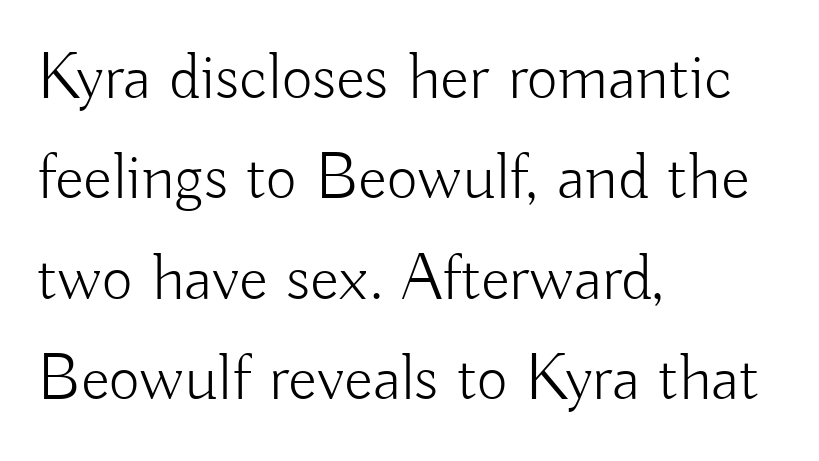
This sample uses plain, unmodified letter spacing. Check where the strokes stop: nothing finishes them off — pure sans. Stroke mass is kept to a normal reading level or below. Descenders hang freely into open space. Think of a printed novel: that variable character pitch is what you see here. Ordinary non-slanted type is in use.
